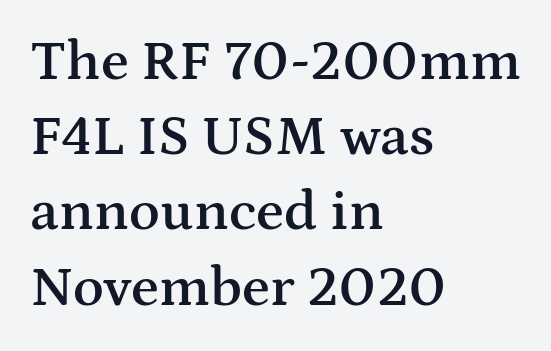
The image shows 57 px semibold, wide serif type, upright; set left-aligned, normal line spacing (1.32x), normal letter spacing, not underlined; medium stroke contrast and a medium x-height.
